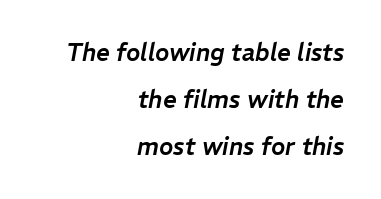
{"italic": "yes", "lean": "right", "slant_degrees": 11, "underline": "no", "align": "right", "line_spacing": "loose", "line_spacing_ratio": 1.95, "letter_spacing": "normal", "letter_spacing_em": 0.0, "glyph_px": 24}
